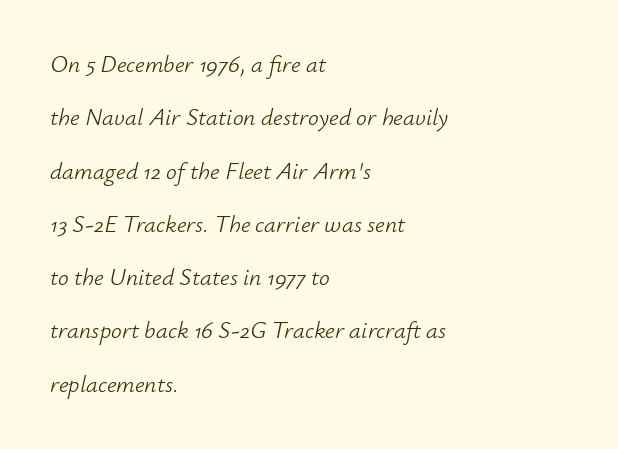
Q: Is the text bold? A: No.
Q: Is the text italic (slanted)? A: Yes, it leans right by about 12 degrees.
Q: Is the text underlined? A: No.
Q: How is the paragraph aligned? A: Left-aligned.
Q: Is the spacing between letters normal or unusually wide? A: Normal.
Q: Is the spacing between lines tight, normal or loose? A: Loose.
